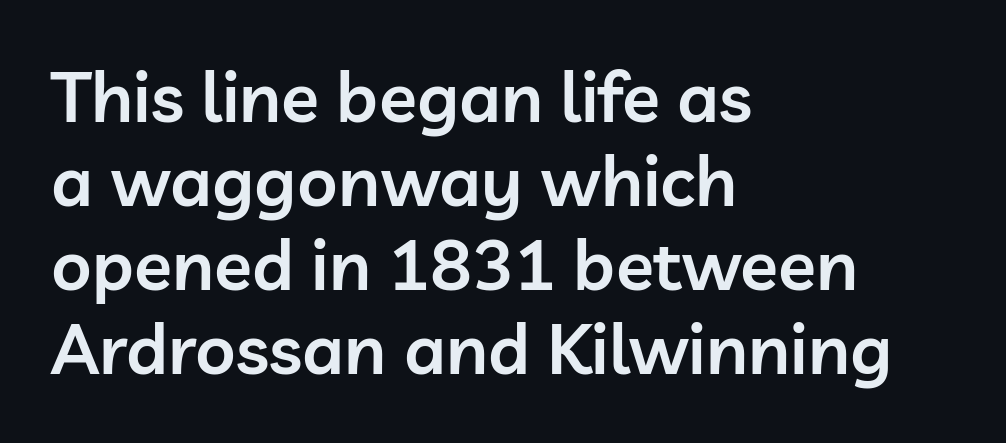
Q: Is the text bold? A: Semi-bold.
Q: Is the text italic (slanted)? A: No, it is upright.
Q: Is the typeface a serif or a sans-serif typeface? A: Sans-serif.
Q: Is the text underlined? A: No.
Q: How is the paragraph aligned? A: Left-aligned.
Q: Is the spacing between letters normal or unusually wide? A: Normal.
Q: Width (condensed, normal, or wide)? A: Normal.
Q: Stroke contrast? A: Low.
Q: x-height? A: Medium.
Q: Monospaced? A: No.
